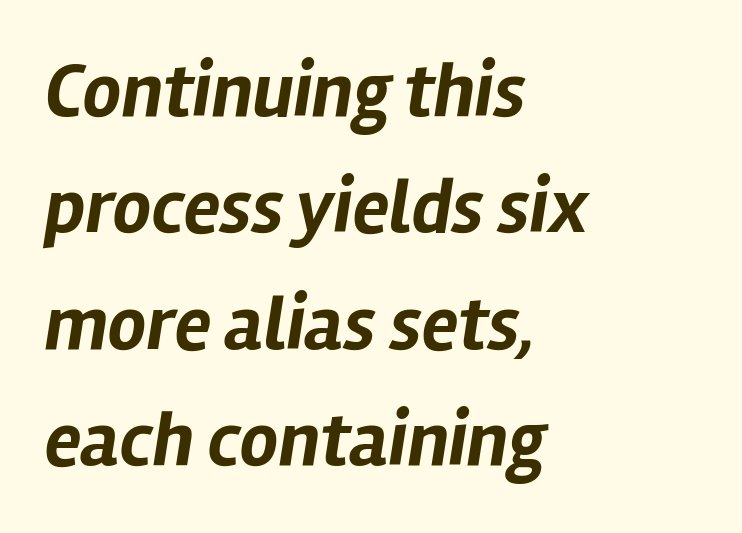
Q: Is the text bold? A: Yes.
Q: Is the text italic (slanted)? A: Yes, it leans right by about 12 degrees.
Q: Is the text underlined? A: No.
Q: How is the paragraph aligned? A: Left-aligned.
Q: Is the spacing between letters normal or unusually wide? A: Normal.
Q: Is the spacing between lines tight, normal or loose? A: Normal.
Q: Width (condensed, normal, or wide)? A: Normal.
Q: Stroke contrast? A: Low.
Q: x-height? A: Medium.
Q: Monospaced? A: No.
